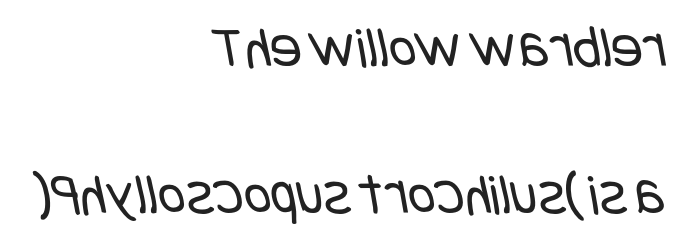
{"serif": "no", "bold": "no", "weight": "regular", "width": "condensed", "stroke_contrast": "low", "x_height": "large", "underline": "no", "align": "right", "line_spacing": "loose", "line_spacing_ratio": 2.49, "letter_spacing": "normal", "letter_spacing_em": 0.0, "glyph_px": 59}
